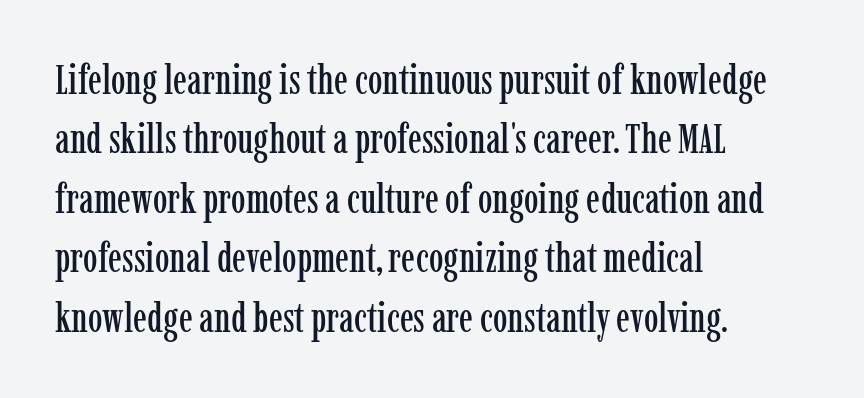
The image shows 41 px condensed serif type, upright; set left-aligned, normal line spacing (1.45x), normal letter spacing, not underlined; low stroke contrast and a medium x-height.
